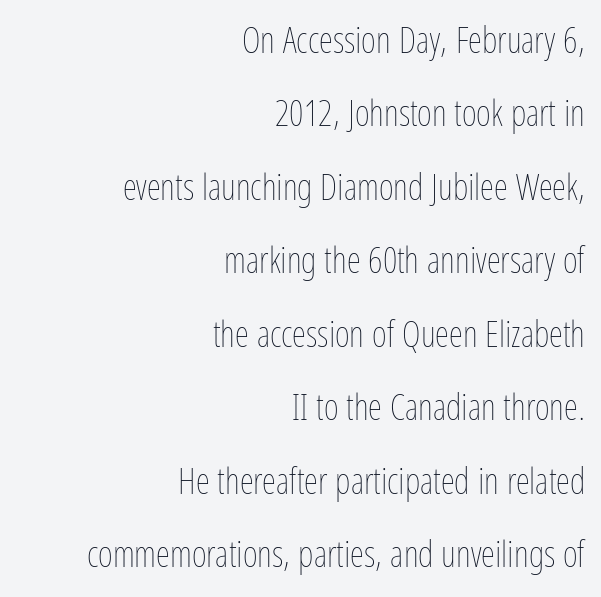
{"italic": "no", "bold": "no", "weight": "thin", "width": "condensed", "stroke_contrast": "low", "x_height": "medium", "monospaced": "no", "underline": "no", "align": "right", "line_spacing": "loose", "line_spacing_ratio": 2.04, "letter_spacing": "normal", "letter_spacing_em": 0.0, "glyph_px": 36}
